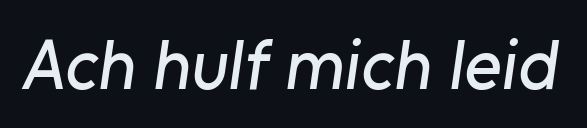
Q: Is the typeface a serif or a sans-serif typeface? A: Sans-serif.
Q: Is the text underlined? A: No.
Q: Is the spacing between letters normal or unusually wide? A: Normal.
Q: Width (condensed, normal, or wide)? A: Normal.
Q: Stroke contrast? A: Low.
Q: x-height? A: Medium.
Q: Monospaced? A: No.
